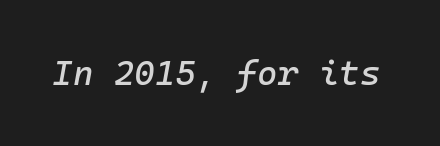
The image shows 35 px text type, italic (leaning right), monospaced; set normal letter spacing, not underlined; low stroke contrast and a medium x-height.
